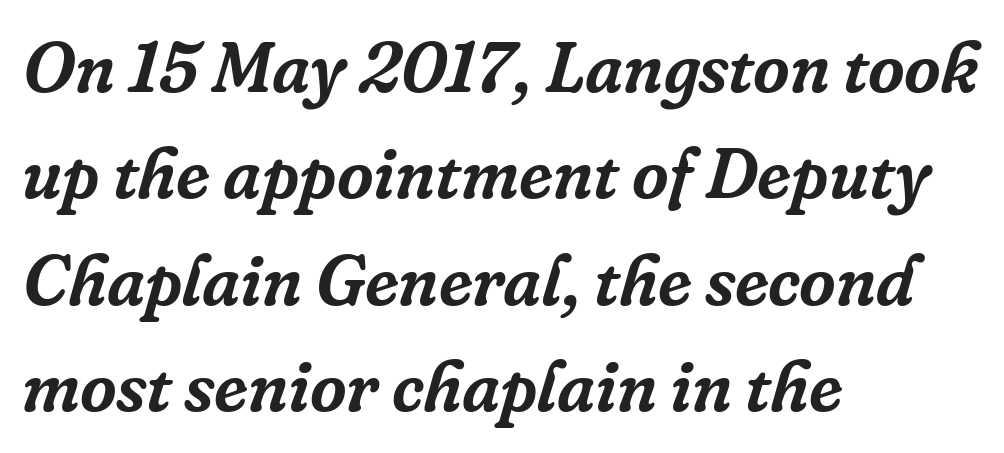
The rendering shows small feet on the letterforms — a serif design. The text block is weighted toward the left margin, trailing off unevenly rightward. Does extra space separate the letters? No, they use regular spacing. The rendering uses natural spacing where letterforms have individual widths. Anything drawn beneath the words? Only blank space. There's an unmistakable incline to the writing here.
